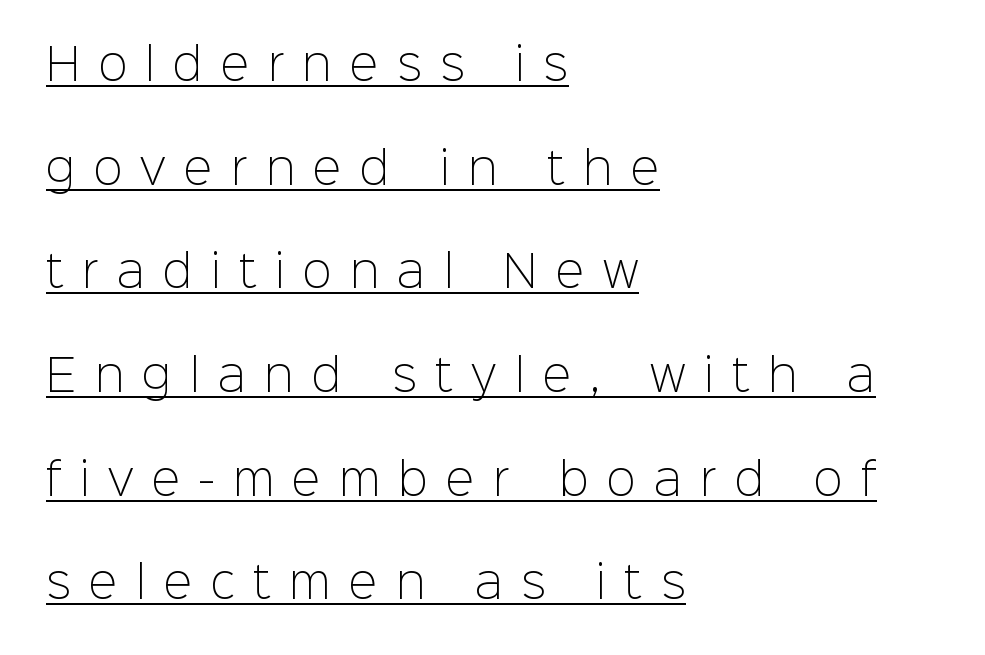
{"serif": "no", "italic": "no", "bold": "no", "weight": "light", "width": "normal", "stroke_contrast": "low", "x_height": "medium", "monospaced": "no", "underline": "yes", "align": "left", "line_spacing": "loose", "line_spacing_ratio": 2.41, "letter_spacing": "wide", "letter_spacing_em": 0.43, "glyph_px": 43}
